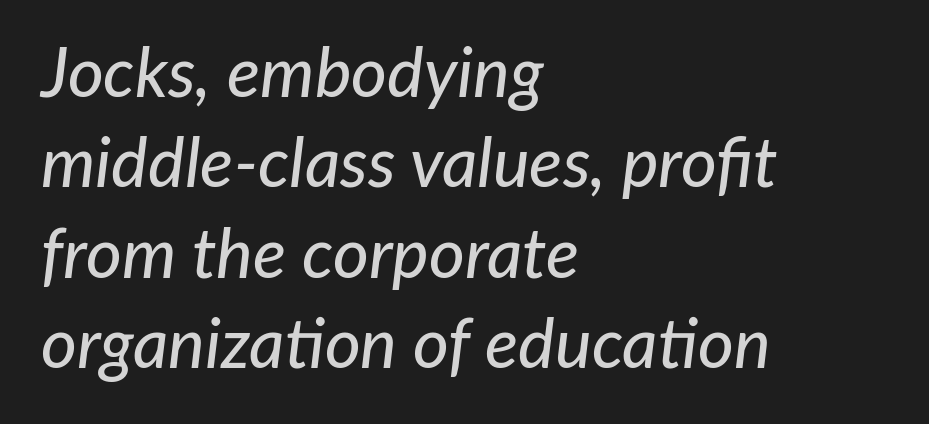
Q: Is the text italic (slanted)? A: Yes, it leans right by about 7 degrees.
Q: Is the text underlined? A: No.
Q: How is the paragraph aligned? A: Left-aligned.
Q: Is the spacing between letters normal or unusually wide? A: Normal.
Q: Is the spacing between lines tight, normal or loose? A: Normal.
Q: Width (condensed, normal, or wide)? A: Normal.
Q: Stroke contrast? A: Low.
Q: x-height? A: Medium.
Q: Monospaced? A: No.
